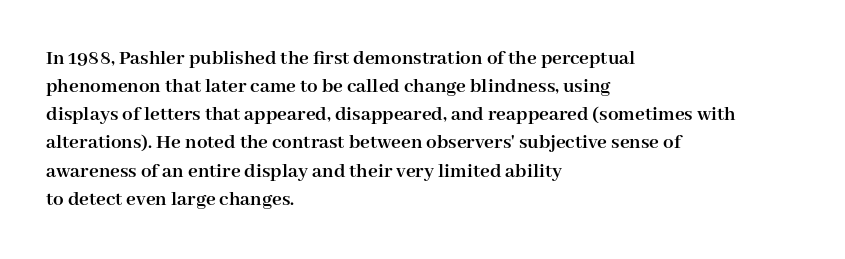
Q: Is the text bold? A: Yes.
Q: Is the text italic (slanted)? A: No, it is upright.
Q: Is the text underlined? A: No.
Q: How is the paragraph aligned? A: Left-aligned.
Q: Is the spacing between letters normal or unusually wide? A: Normal.
Q: Is the spacing between lines tight, normal or loose? A: Normal.
